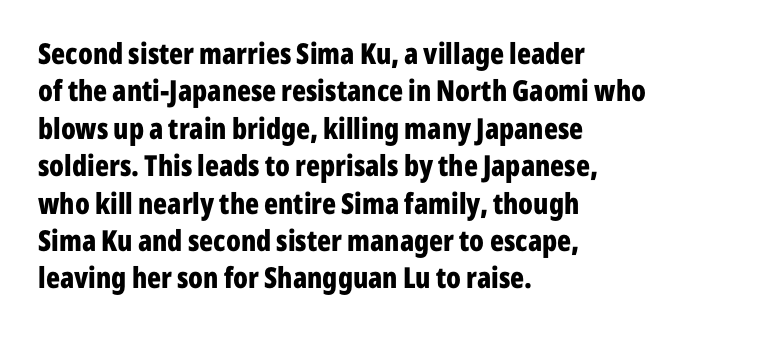
{"serif": "no", "italic": "no", "bold": "yes", "weight": "bold", "width": "condensed", "stroke_contrast": "low", "x_height": "medium", "monospaced": "no", "underline": "no", "align": "left", "line_spacing": "normal", "line_spacing_ratio": 1.29, "letter_spacing": "normal", "letter_spacing_em": 0.0, "glyph_px": 29}
